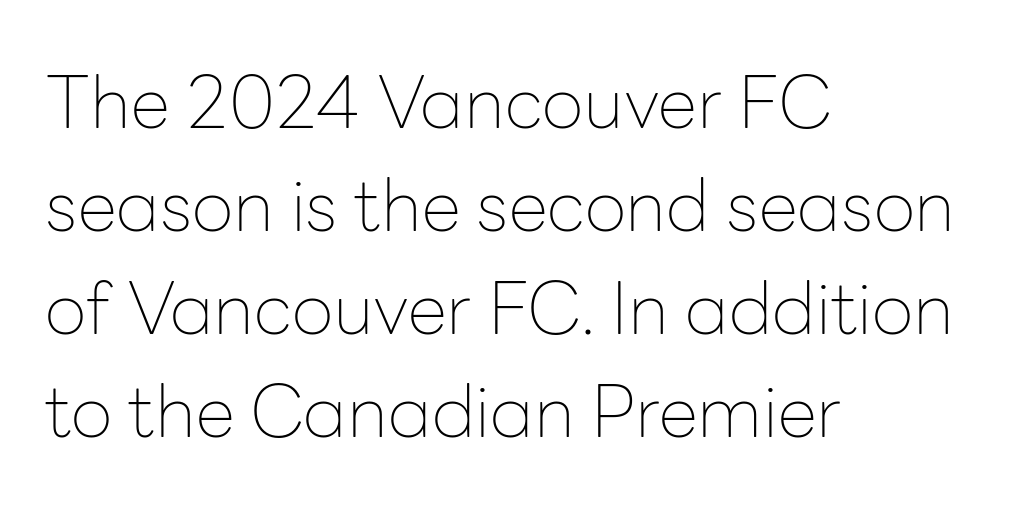
{"serif": "no", "italic": "no", "bold": "no", "weight": "thin", "width": "normal", "stroke_contrast": "low", "x_height": "medium", "monospaced": "no", "underline": "no", "align": "left", "line_spacing": "normal", "line_spacing_ratio": 1.43, "letter_spacing": "normal", "letter_spacing_em": 0.0, "glyph_px": 72}
